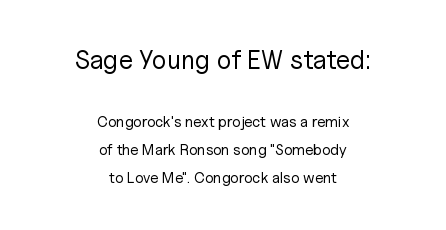
The gap between lines stays unmarked. Reading down the block, each line starts at a different indent, mirrored at its end. Notice how the stems are strictly vertical — no italics here. Between these two stacked blocks, the higher one wins on size.
